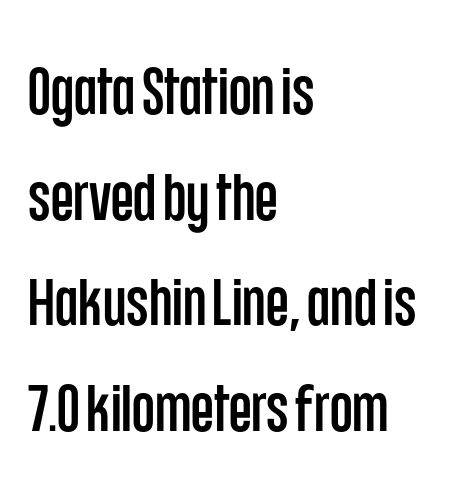
{"serif": "no", "italic": "no", "width": "condensed", "stroke_contrast": "low", "x_height": "large", "monospaced": "no", "underline": "no", "align": "left", "line_spacing": "normal", "line_spacing_ratio": 1.6, "letter_spacing": "normal", "letter_spacing_em": 0.0, "glyph_px": 66}
